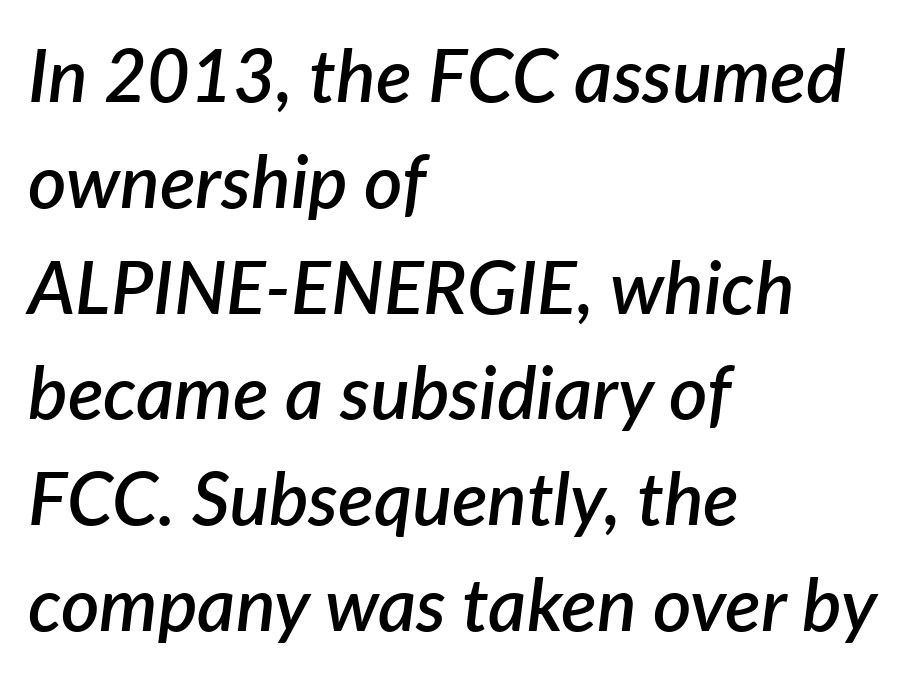
{"italic": "yes", "lean": "right", "slant_degrees": 7, "bold": "semi", "weight": "semibold", "width": "normal", "stroke_contrast": "low", "x_height": "medium", "monospaced": "no", "underline": "no", "align": "left", "line_spacing": "normal", "line_spacing_ratio": 1.43, "letter_spacing": "normal", "letter_spacing_em": 0.0, "glyph_px": 74}
